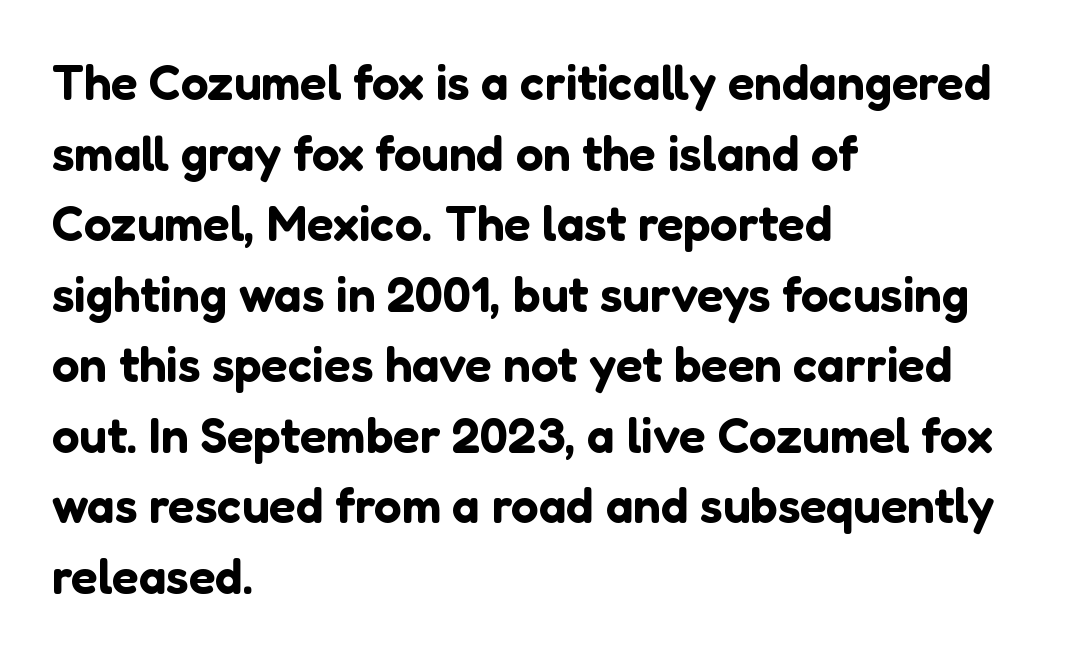
{"serif": "no", "italic": "no", "width": "normal", "stroke_contrast": "low", "x_height": "medium", "monospaced": "no", "underline": "no", "align": "left", "line_spacing": "normal", "line_spacing_ratio": 1.44, "letter_spacing": "normal", "letter_spacing_em": 0.0, "glyph_px": 49}
